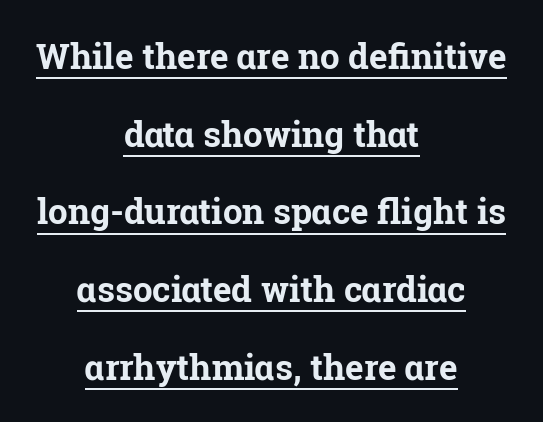
The image shows 35 px bold serif type, upright; set centered, loose line spacing (2.22x), normal letter spacing, underlined; low stroke contrast and a medium x-height.
